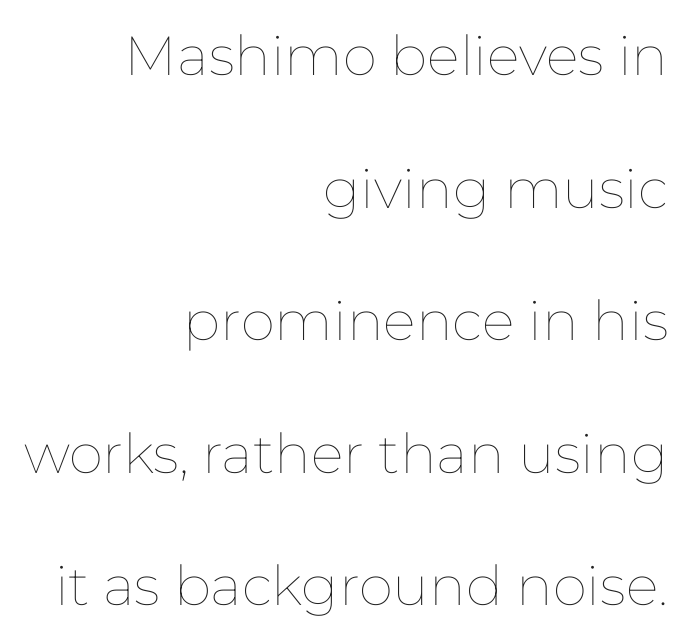
The image shows 55 px thin type, upright; set right-aligned, loose line spacing (2.41x), normal letter spacing, not underlined; low stroke contrast and a medium x-height.
